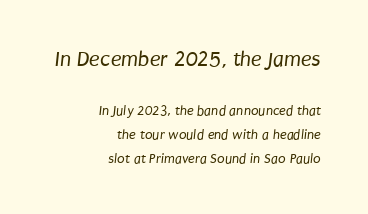
The image shows 22 px text type; set right-aligned, normal line spacing (1.7x), normal letter spacing, not underlined; the first (top) block is 1.57x larger.
